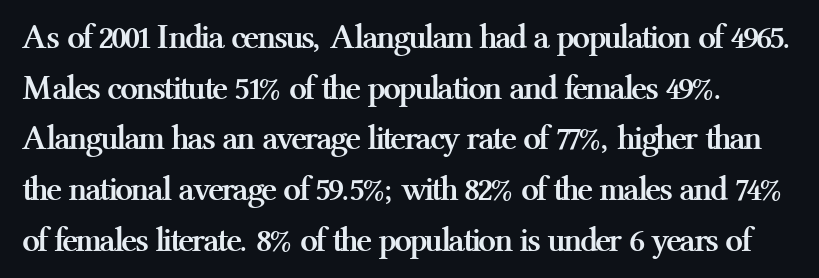
{"serif": "yes", "italic": "no", "bold": "yes", "weight": "semibold", "width": "normal", "stroke_contrast": "medium", "x_height": "medium", "monospaced": "no", "underline": "no", "line_spacing": "normal", "line_spacing_ratio": 1.45, "letter_spacing": "normal", "letter_spacing_em": 0.0, "glyph_px": 35}
